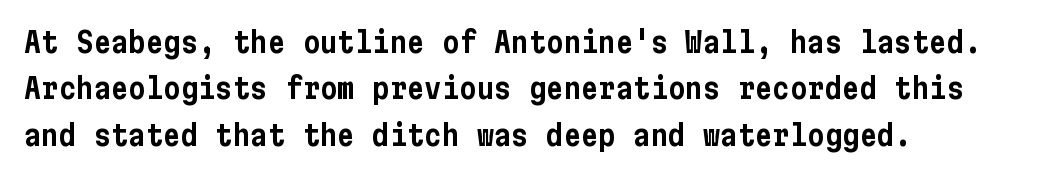
Q: Is the text italic (slanted)? A: No, it is upright.
Q: Is the typeface a serif or a sans-serif typeface? A: Sans-serif.
Q: Is the text underlined? A: No.
Q: How is the paragraph aligned? A: Left-aligned.
Q: Is the spacing between letters normal or unusually wide? A: Normal.
Q: Is the spacing between lines tight, normal or loose? A: Normal.
Q: Width (condensed, normal, or wide)? A: Condensed.
Q: Stroke contrast? A: Low.
Q: x-height? A: Medium.
